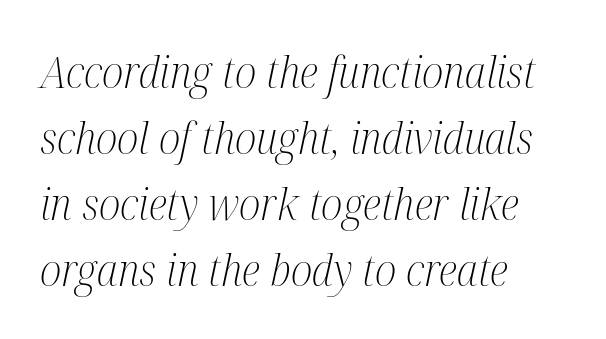
The image shows 44 px light, condensed serif type, italic (leaning right); set left-aligned, normal line spacing (1.5x), normal letter spacing, not underlined; medium stroke contrast and a medium x-height.
